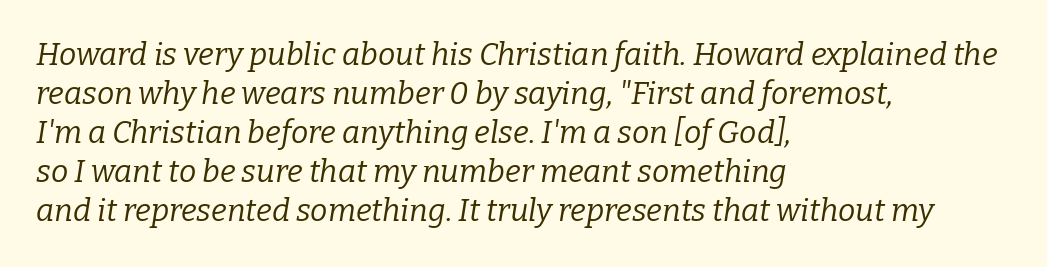
The image shows 31 px regular-weight serif type, italic (leaning right); set left-aligned, normal line spacing (1.26x), normal letter spacing, not underlined; low stroke contrast and a medium x-height.
